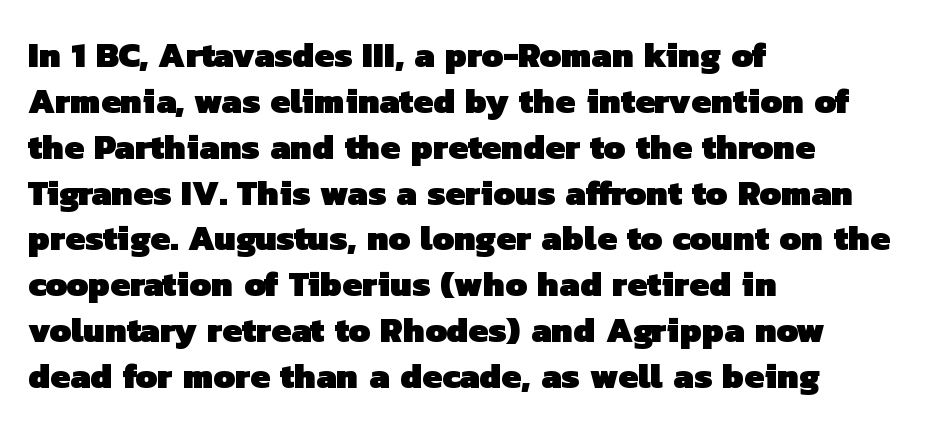
{"serif": "no", "bold": "yes", "weight": "heavy", "width": "normal", "stroke_contrast": "low", "x_height": "medium", "monospaced": "no", "underline": "no", "align": "left", "line_spacing": "normal", "line_spacing_ratio": 1.31, "letter_spacing": "normal", "letter_spacing_em": 0.0, "glyph_px": 35}
